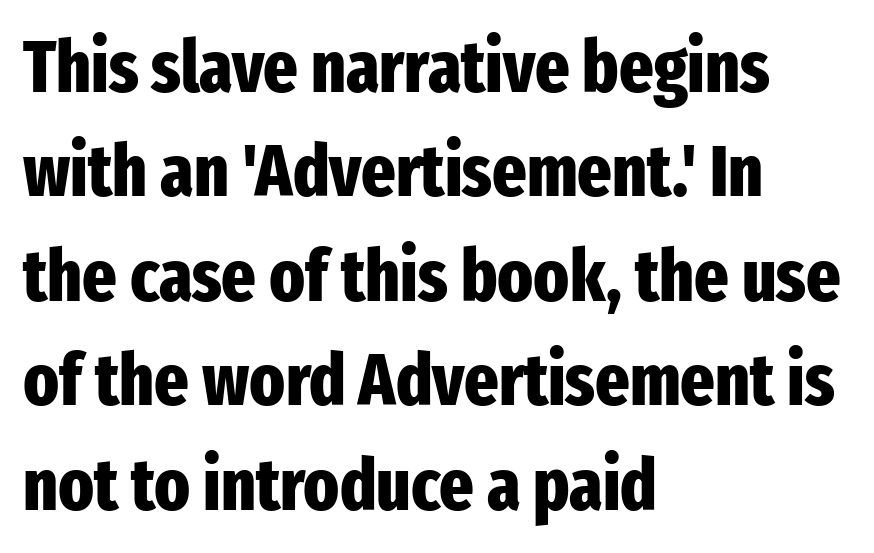
Q: Is the text bold? A: Yes.
Q: Is the text italic (slanted)? A: No, it is upright.
Q: Is the typeface a serif or a sans-serif typeface? A: Sans-serif.
Q: Is the text underlined? A: No.
Q: How is the paragraph aligned? A: Left-aligned.
Q: Is the spacing between letters normal or unusually wide? A: Normal.
Q: Is the spacing between lines tight, normal or loose? A: Normal.
Q: Width (condensed, normal, or wide)? A: Condensed.
Q: Stroke contrast? A: Low.
Q: x-height? A: Medium.
Q: Monospaced? A: No.
